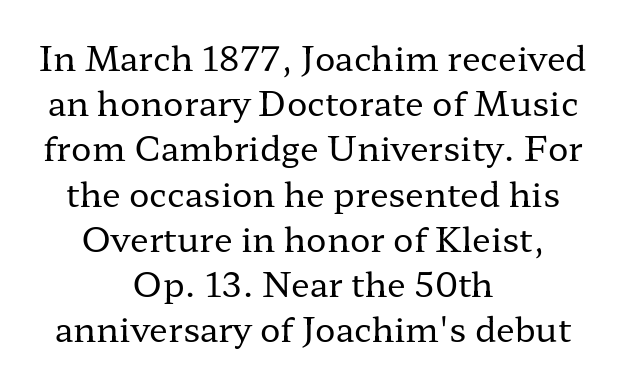
The image shows 34 px regular-weight, wide serif type, upright; set centered, normal line spacing (1.33x), normal letter spacing, not underlined; low stroke contrast and a medium x-height.
